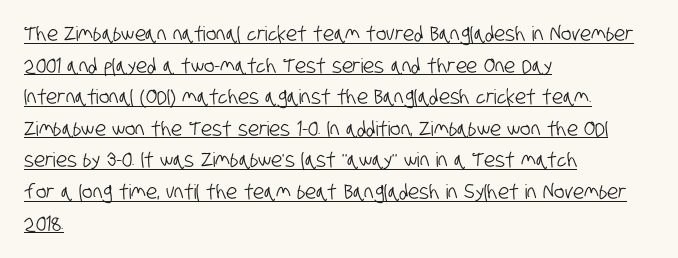
The image shows 20 px text type; set left-aligned, normal line spacing (1.58x), normal letter spacing, underlined.
